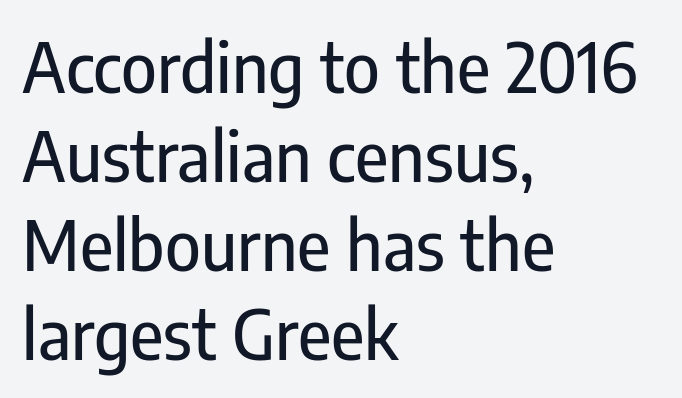
The image shows 68 px condensed sans-serif type, upright; set left-aligned, normal line spacing (1.31x), normal letter spacing, not underlined; low stroke contrast and a medium x-height.
